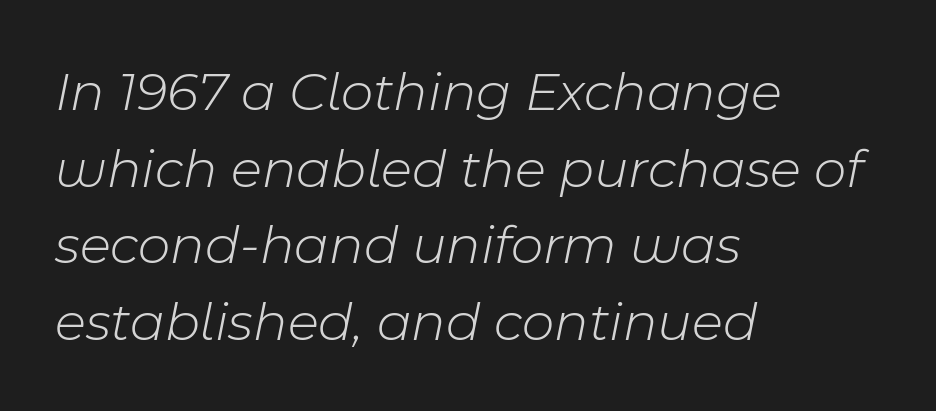
{"italic": "yes", "lean": "right", "slant_degrees": 11, "bold": "no", "weight": "light", "width": "normal", "stroke_contrast": "low", "x_height": "medium", "monospaced": "no", "underline": "no", "align": "left", "line_spacing": "normal", "line_spacing_ratio": 1.37, "letter_spacing": "normal", "letter_spacing_em": 0.0, "glyph_px": 56}
